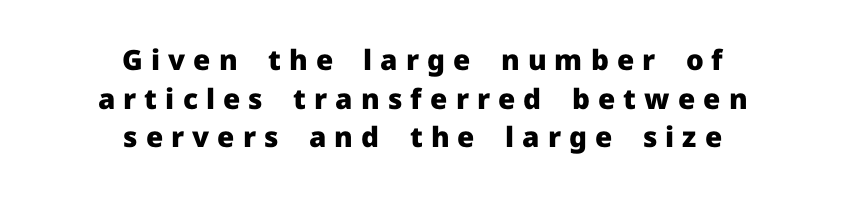
{"serif": "no", "italic": "no", "bold": "yes", "weight": "heavy", "width": "normal", "stroke_contrast": "low", "x_height": "medium", "monospaced": "no", "underline": "no", "align": "center", "line_spacing": "normal", "line_spacing_ratio": 1.38, "letter_spacing": "wide", "letter_spacing_em": 0.29, "glyph_px": 28}
